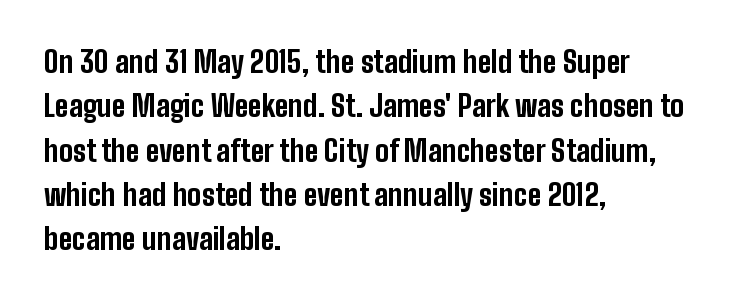
The image shows 29 px bold, condensed sans-serif type, upright; set left-aligned, normal line spacing (1.53x), normal letter spacing, not underlined; low stroke contrast and a medium x-height.
